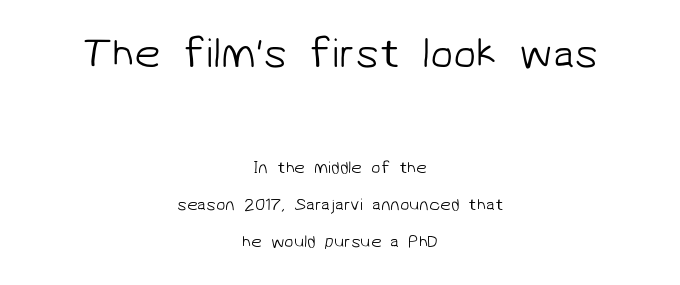
{"serif": "no", "bold": "no", "weight": "light", "width": "normal", "stroke_contrast": "low", "x_height": "medium", "monospaced": "no", "underline": "no", "align": "center", "line_spacing": "loose", "line_spacing_ratio": 2.19, "letter_spacing": "normal", "letter_spacing_em": 0.0, "larger_block": "first", "size_ratio": 2.47, "glyph_px": 42}
